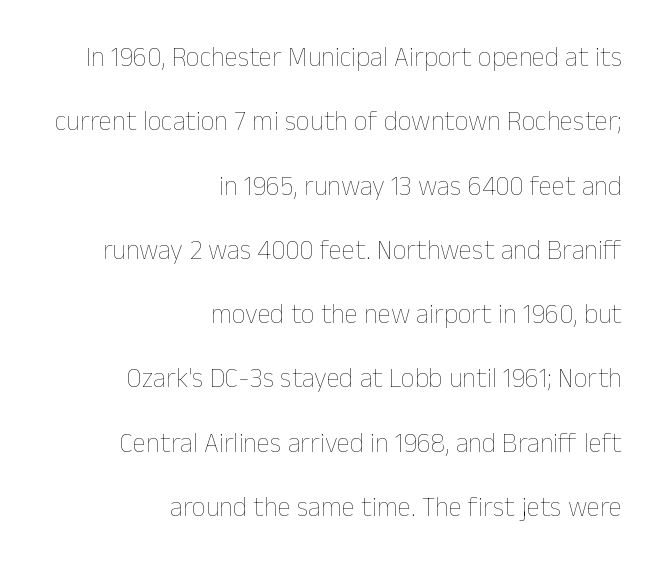
{"italic": "no", "bold": "no", "underline": "no", "align": "right", "line_spacing": "loose", "line_spacing_ratio": 2.38, "letter_spacing": "normal", "letter_spacing_em": 0.0, "glyph_px": 27}
